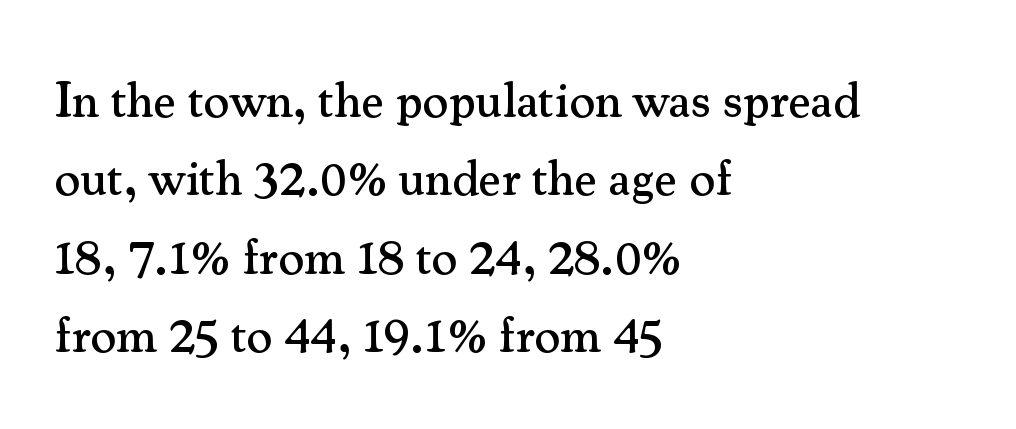
If you drew a line through each stem, it would be perfectly vertical. Old-style or modern, the face here clearly has serifs. The face used here is proportionally spaced, like ordinary book or web type. Underline: absent. Horizontally, the lines are justified to the leading edge only.
